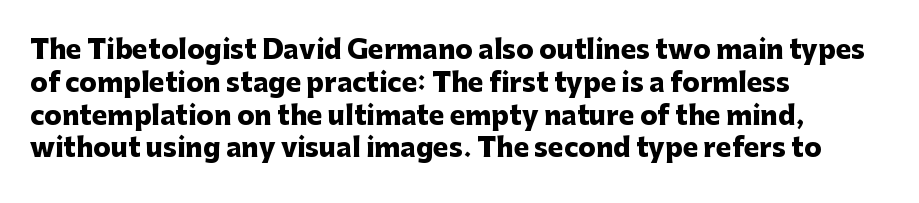
The image shows 26 px bold type, upright; set left-aligned, normal line spacing (1.26x), normal letter spacing, not underlined.
